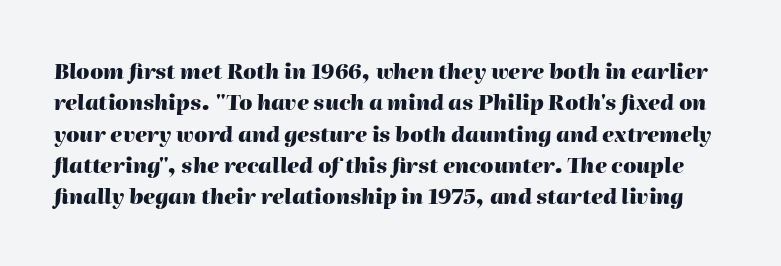
Compared with an ordinary text face, these strokes are far heavier — a full bold. The face used here has a pronounced slope to its letters. Plain, unruled lines of type. A typesetter would call this zero additional tracking.
